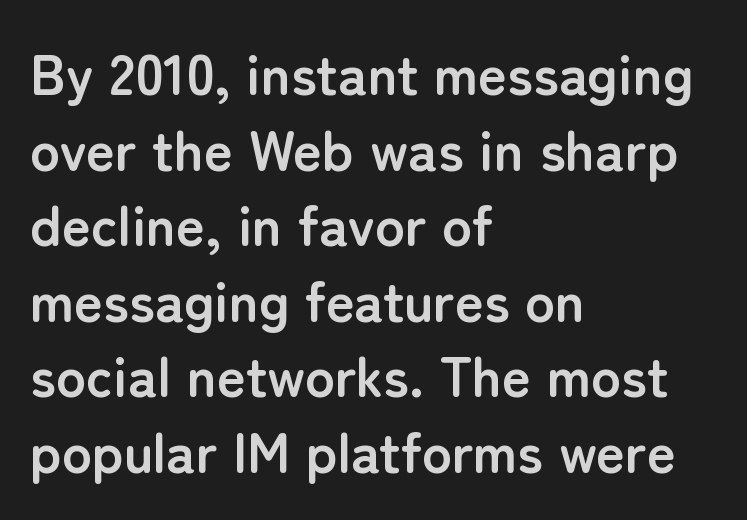
Q: Is the text bold? A: Yes.
Q: Is the text italic (slanted)? A: No, it is upright.
Q: Is the typeface a serif or a sans-serif typeface? A: Sans-serif.
Q: Is the text underlined? A: No.
Q: How is the paragraph aligned? A: Left-aligned.
Q: Is the spacing between letters normal or unusually wide? A: Normal.
Q: Is the spacing between lines tight, normal or loose? A: Normal.
Q: Width (condensed, normal, or wide)? A: Normal.
Q: Stroke contrast? A: Low.
Q: x-height? A: Medium.
Q: Monospaced? A: No.
